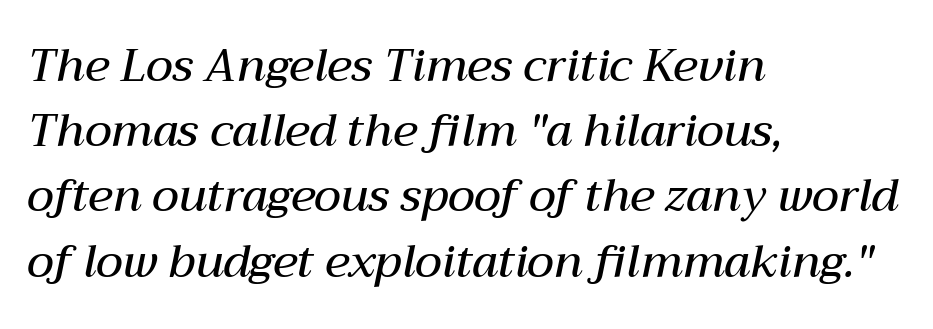
Italic? Definitely — the glyphs are oblique. Compared with typical body copy, the letter spacing here is the same. Summary of vertical rhythm: regular, with standard interline spacing. These lines are rendered in a variable-pitch font. Glance below the letters and you will spot only blank space. Which margin do the lines hug? The left one — the right edge is uneven.
